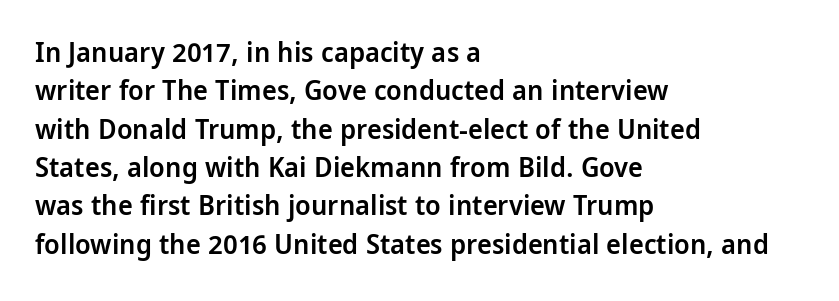
Q: Is the text bold? A: Semi-bold.
Q: Is the text italic (slanted)? A: No, it is upright.
Q: Is the typeface a serif or a sans-serif typeface? A: Sans-serif.
Q: Is the text underlined? A: No.
Q: How is the paragraph aligned? A: Left-aligned.
Q: Is the spacing between letters normal or unusually wide? A: Normal.
Q: Is the spacing between lines tight, normal or loose? A: Normal.
Q: Width (condensed, normal, or wide)? A: Condensed.
Q: Stroke contrast? A: Low.
Q: x-height? A: Large.
Q: Monospaced? A: No.
